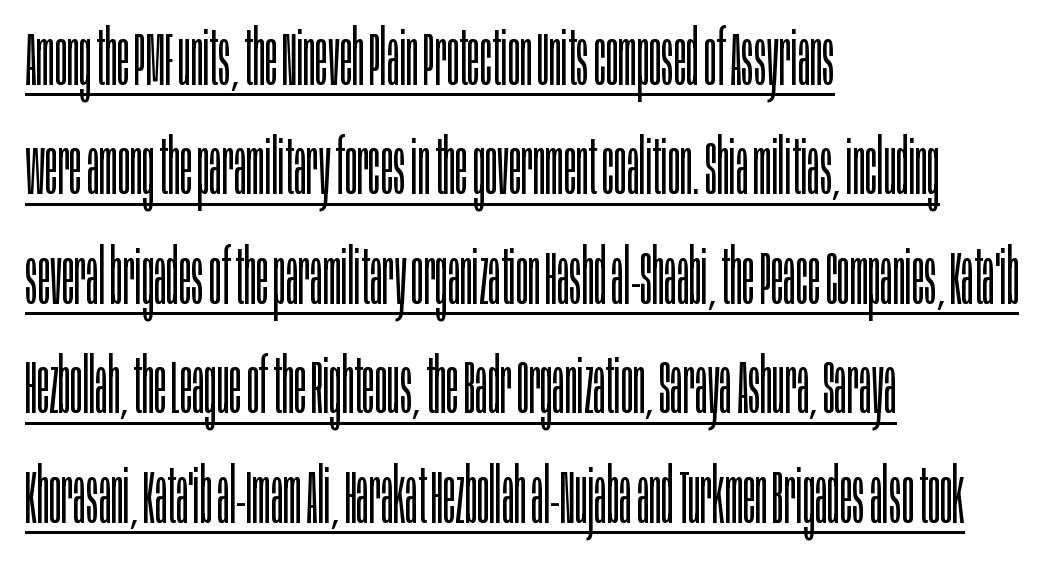
Q: Is the text bold? A: No.
Q: Is the text italic (slanted)? A: No, it is upright.
Q: Is the typeface a serif or a sans-serif typeface? A: Sans-serif.
Q: Is the text underlined? A: Yes.
Q: How is the paragraph aligned? A: Left-aligned.
Q: Is the spacing between letters normal or unusually wide? A: Normal.
Q: Is the spacing between lines tight, normal or loose? A: Normal.
Q: Width (condensed, normal, or wide)? A: Condensed.
Q: Stroke contrast? A: Low.
Q: x-height? A: Large.
Q: Monospaced? A: No.
